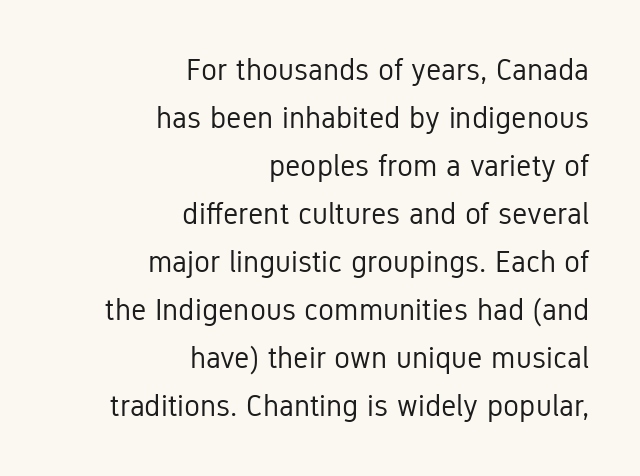
The image shows 30 px regular-weight, condensed sans-serif type, upright; set right-aligned, normal line spacing (1.6x), normal letter spacing, not underlined; low stroke contrast and a medium x-height.
